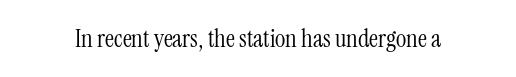
The image shows 25 px text type, upright; set normal letter spacing, not underlined.
